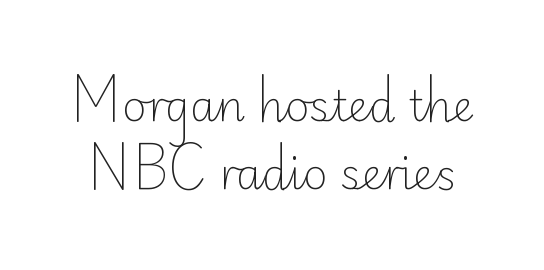
Q: Is the text bold? A: No.
Q: Is the text italic (slanted)? A: No, it is upright.
Q: Is the typeface a serif or a sans-serif typeface? A: Sans-serif.
Q: Is the text underlined? A: No.
Q: Is the spacing between letters normal or unusually wide? A: Normal.
Q: Is the spacing between lines tight, normal or loose? A: Normal.
Q: Width (condensed, normal, or wide)? A: Normal.
Q: Stroke contrast? A: Low.
Q: x-height? A: Small.
Q: Monospaced? A: No.
